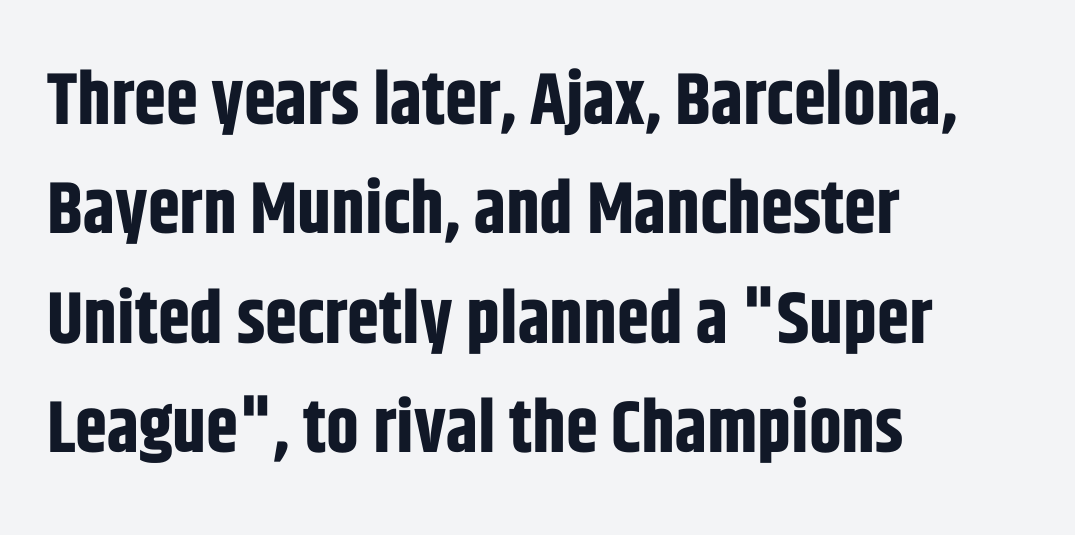
Q: Is the text bold? A: Yes.
Q: Is the text italic (slanted)? A: No, it is upright.
Q: Is the typeface a serif or a sans-serif typeface? A: Sans-serif.
Q: Is the text underlined? A: No.
Q: How is the paragraph aligned? A: Left-aligned.
Q: Is the spacing between letters normal or unusually wide? A: Normal.
Q: Is the spacing between lines tight, normal or loose? A: Normal.
Q: Width (condensed, normal, or wide)? A: Condensed.
Q: Stroke contrast? A: Low.
Q: x-height? A: Large.
Q: Monospaced? A: No.
